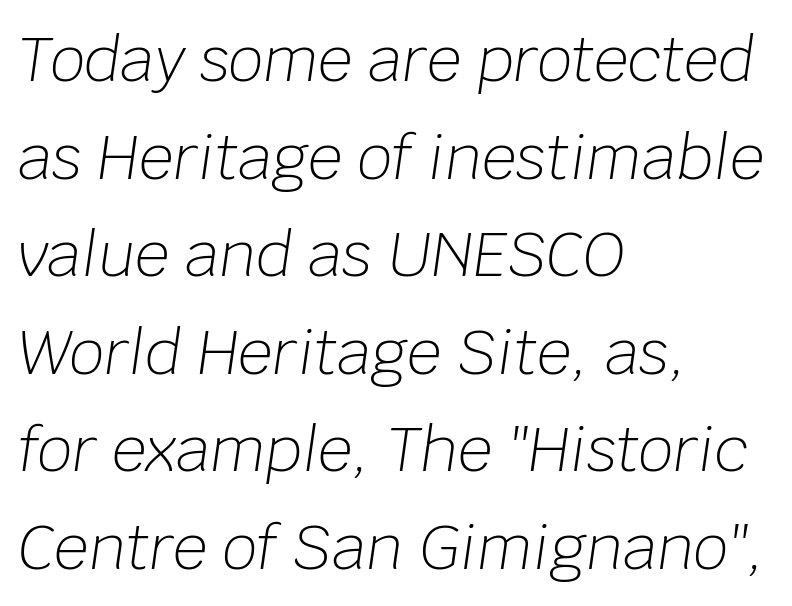
The image shows 61 px light type, italic (leaning right); set left-aligned, normal line spacing (1.6x), normal letter spacing, not underlined; low stroke contrast and a large x-height.
